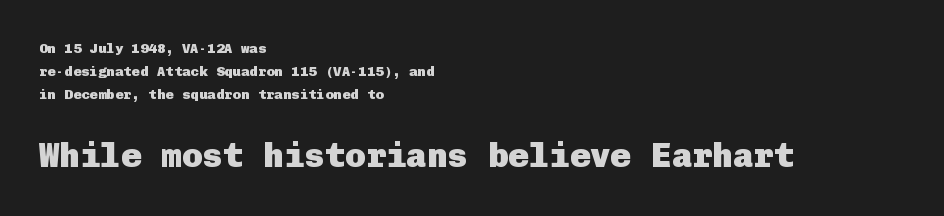
{"serif": "no", "italic": "no", "bold": "yes", "weight": "heavy", "width": "normal", "stroke_contrast": "low", "x_height": "medium", "underline": "no", "align": "left", "line_spacing": "normal", "line_spacing_ratio": 1.65, "letter_spacing": "normal", "letter_spacing_em": 0.0, "larger_block": "second", "size_ratio": 2.43, "glyph_px": 34}
